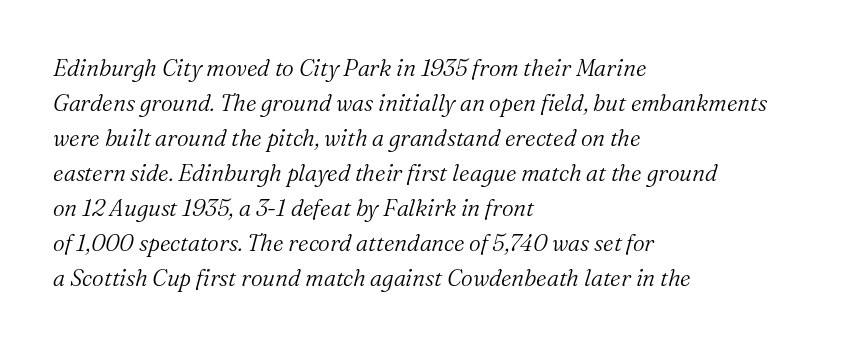
The image shows 23 px text type, italic (leaning right); set left-aligned, normal line spacing (1.52x), normal letter spacing, not underlined.
